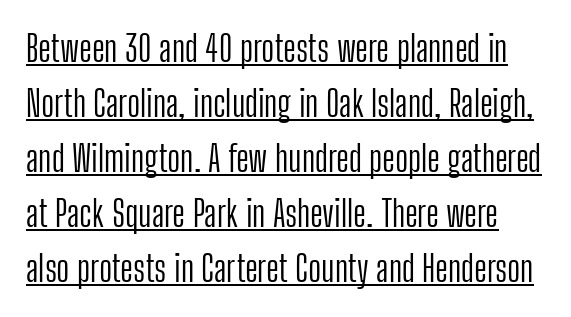
You can tell from the bare stems that sans-serif type was used. The words here are underlined. Notice how descenders clear the ascenders below comfortably — that's standard leading. You could not count columns in this text — the font is proportionally spaced. Characters remain perfectly vertical along every line. The letters look calm and open, with moderate or lighter stems.
